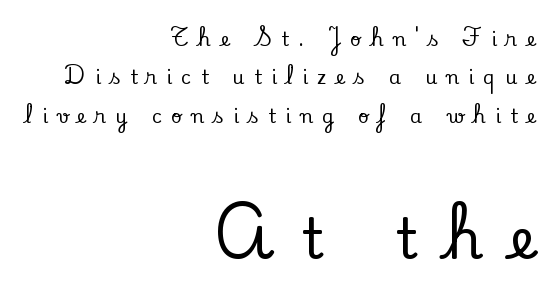
{"serif": "yes", "italic": "no", "width": "normal", "stroke_contrast": "low", "x_height": "small", "monospaced": "no", "underline": "no", "align": "right", "line_spacing": "loose", "line_spacing_ratio": 2.02, "letter_spacing": "wide", "letter_spacing_em": 0.49, "larger_block": "second", "size_ratio": 2.95, "glyph_px": 56}
